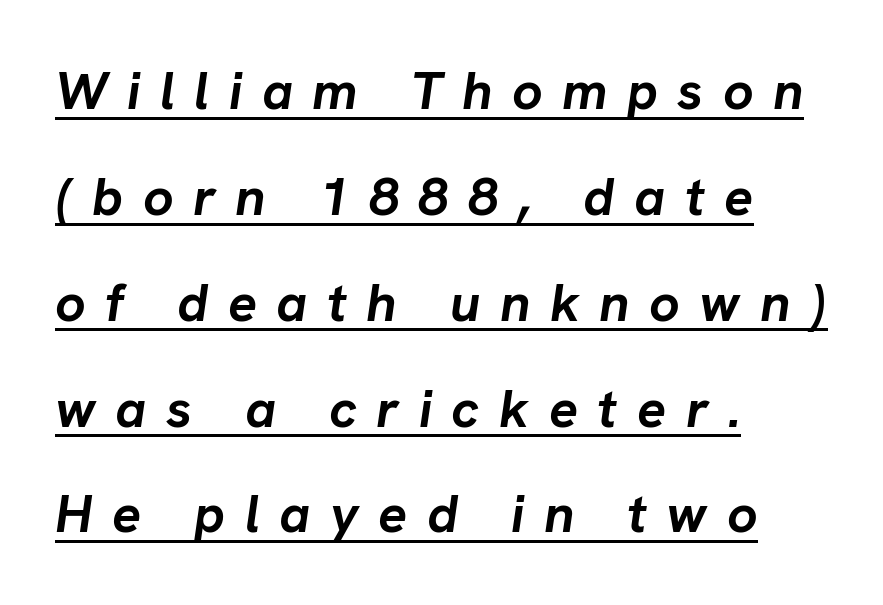
All the whitespace from short lines collects on the right. The lettering is marked with a stroke running underneath it. If you measured baseline to baseline, you'd find a long distance. You could only call the tracking loose — the letters float apart. Each letter keeps its own natural width here, so spacing adapts to shape.
